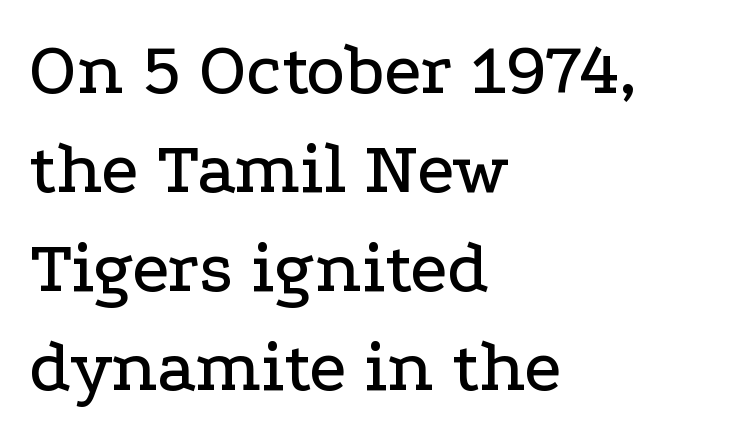
Q: Is the text italic (slanted)? A: No, it is upright.
Q: Is the typeface a serif or a sans-serif typeface? A: Serif.
Q: Is the text underlined? A: No.
Q: How is the paragraph aligned? A: Left-aligned.
Q: Is the spacing between letters normal or unusually wide? A: Normal.
Q: Is the spacing between lines tight, normal or loose? A: Normal.
Q: Width (condensed, normal, or wide)? A: Wide.
Q: Stroke contrast? A: Low.
Q: x-height? A: Medium.
Q: Monospaced? A: No.
